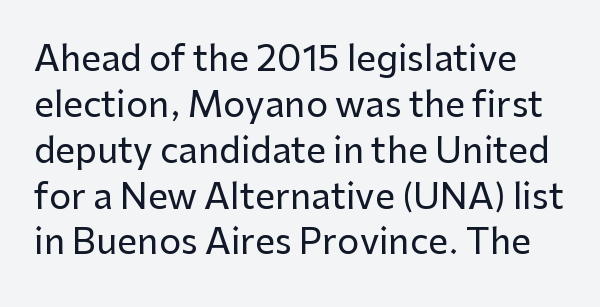
{"serif": "no", "italic": "no", "width": "normal", "stroke_contrast": "low", "x_height": "medium", "monospaced": "no", "underline": "no", "line_spacing": "normal", "line_spacing_ratio": 1.31, "letter_spacing": "normal", "letter_spacing_em": 0.0, "glyph_px": 35}
